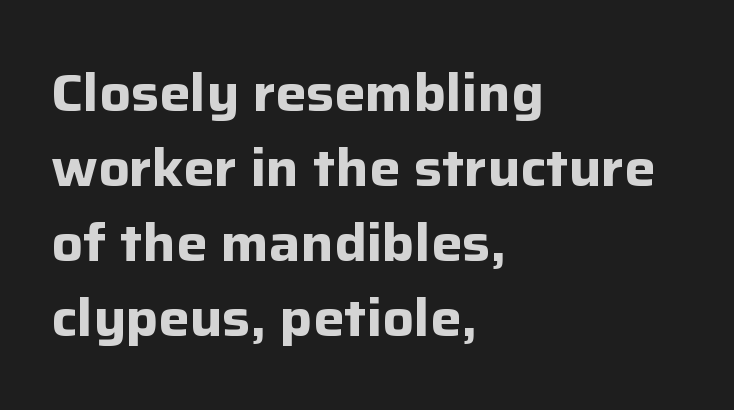
{"serif": "no", "italic": "no", "bold": "yes", "weight": "bold", "width": "normal", "stroke_contrast": "low", "x_height": "medium", "monospaced": "no", "underline": "no", "align": "left", "line_spacing": "normal", "line_spacing_ratio": 1.44, "letter_spacing": "normal", "letter_spacing_em": 0.0, "glyph_px": 52}
